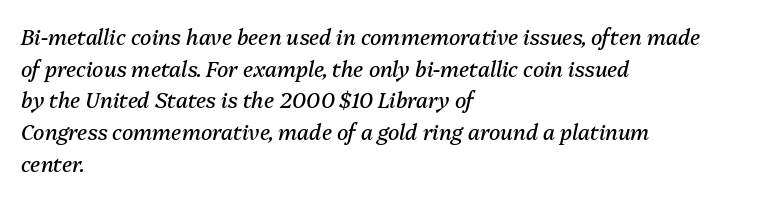
{"italic": "yes", "lean": "right", "slant_degrees": 13, "bold": "no", "underline": "no", "align": "left", "line_spacing": "normal", "line_spacing_ratio": 1.51, "letter_spacing": "normal", "letter_spacing_em": 0.0, "glyph_px": 21}
